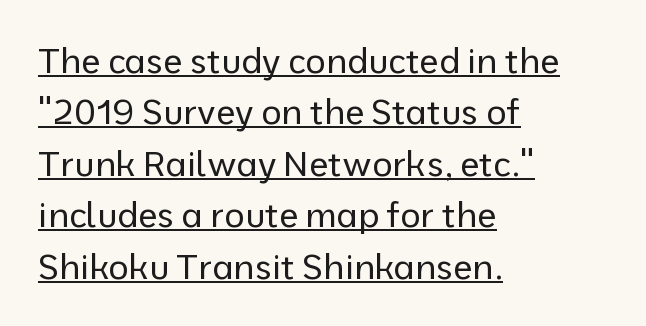
{"serif": "no", "italic": "no", "bold": "no", "weight": "regular", "width": "normal", "stroke_contrast": "low", "x_height": "medium", "monospaced": "no", "underline": "yes", "align": "left", "line_spacing": "normal", "line_spacing_ratio": 1.47, "letter_spacing": "normal", "letter_spacing_em": 0.0, "glyph_px": 35}
